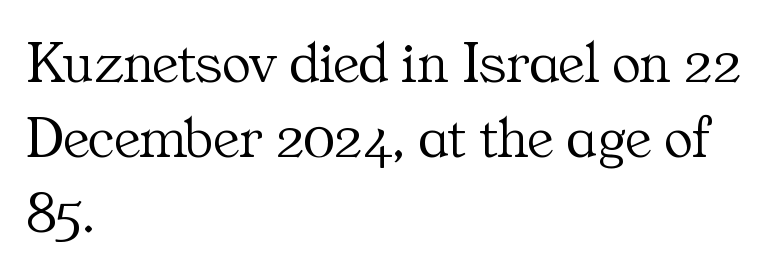
Q: Is the text bold? A: No.
Q: Is the text italic (slanted)? A: No, it is upright.
Q: Is the typeface a serif or a sans-serif typeface? A: Serif.
Q: Is the text underlined? A: No.
Q: How is the paragraph aligned? A: Left-aligned.
Q: Is the spacing between letters normal or unusually wide? A: Normal.
Q: Is the spacing between lines tight, normal or loose? A: Normal.
Q: Width (condensed, normal, or wide)? A: Normal.
Q: Stroke contrast? A: Medium.
Q: x-height? A: Medium.
Q: Monospaced? A: No.
